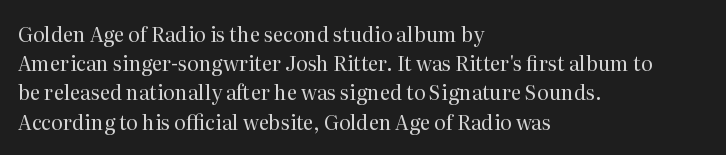
Q: Is the text bold? A: No.
Q: Is the text italic (slanted)? A: No, it is upright.
Q: Is the text underlined? A: No.
Q: How is the paragraph aligned? A: Left-aligned.
Q: Is the spacing between letters normal or unusually wide? A: Normal.
Q: Is the spacing between lines tight, normal or loose? A: Normal.
